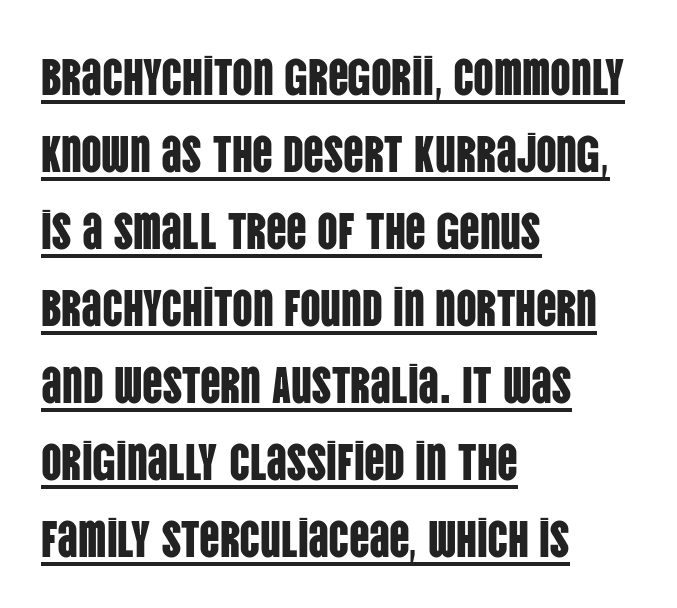
Students, observe the line beneath the letters — that is underlining. These lines are rendered in a variable-pitch font. No feet cap the strokes, marking this as sans-serif type. Upright lettering throughout.
